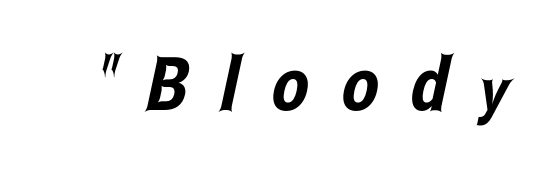
{"serif": "no", "width": "condensed", "stroke_contrast": "low", "x_height": "medium", "monospaced": "no", "underline": "no", "letter_spacing": "wide", "letter_spacing_em": 0.43, "glyph_px": 74}
